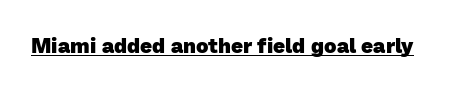
Look at the stroke-to-counter ratio: heavy, a bold. Quick note: underline on. Nothing unusual about the tracking: characters are spaced as the font intends.
